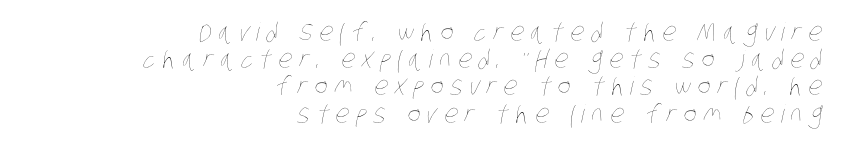
Short note: letters widely spaced. The typesetter chose a ragged-left arrangement here. If you measured baseline to baseline, you'd find a short distance. Ink coverage per letter is moderate at most. Plain, unruled lines of type.
